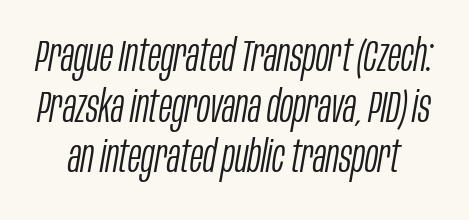
The image shows 44 px light, condensed type, italic (leaning right); set tight line spacing (1.15x), normal letter spacing, not underlined; low stroke contrast and a large x-height.
